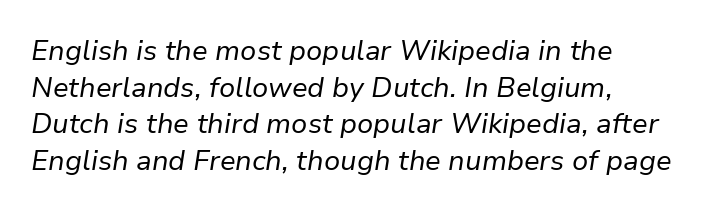
{"italic": "yes", "lean": "right", "slant_degrees": 9, "bold": "no", "weight": "regular", "width": "normal", "stroke_contrast": "low", "x_height": "medium", "monospaced": "no", "underline": "no", "align": "left", "line_spacing": "normal", "line_spacing_ratio": 1.31, "letter_spacing": "normal", "letter_spacing_em": 0.0, "glyph_px": 28}
